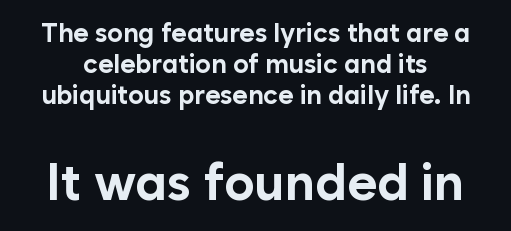
Bigger letters appear in the bottom chunk; the top chunk is reduced. Heavy-handed strokes throughout: this text is bold. Words float on clear page, feet unadorned. Proportional: the letters do not fall into vertical columns. The passage shown is typeset with a sans-serif family. Caption: standard tracking, unaltered.
